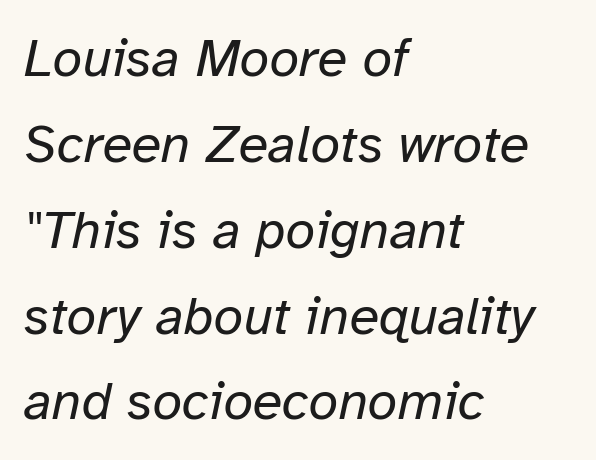
The rendering anchors every line to the left-hand side. Nothing heavy about these letters — not bold at all. The whole block is typeset with a tilt. Observe the ordinary spacing: letters are neighbours, not strangers.
